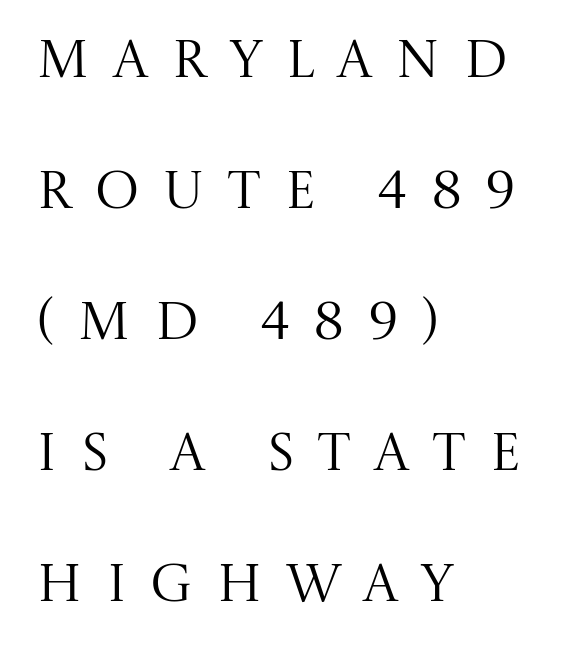
Posture: vertical. Note the varied advance widths — an 'i' is clearly narrower than an 'm'. The setting favours the left margin, as ordinary paragraphs usually do. Each stroke keeps to a modest, everyday thickness or less. Check where the strokes stop: tiny serifs finish them off.
